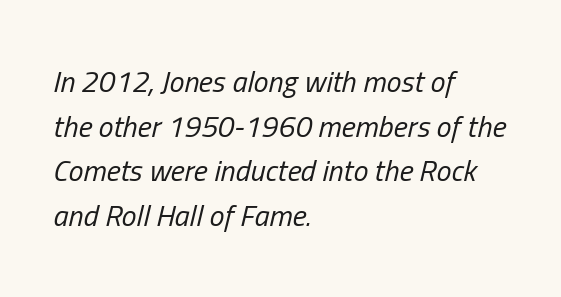
The image shows 30 px regular-weight, condensed type, italic (leaning right); set left-aligned, normal line spacing (1.49x), normal letter spacing, not underlined; low stroke contrast and a medium x-height.
